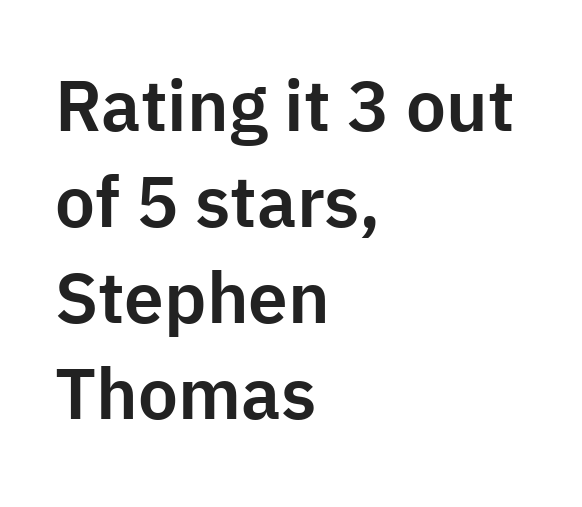
The image shows 71 px sans-serif type, upright; set left-aligned, normal line spacing (1.35x), normal letter spacing, not underlined; low stroke contrast and a medium x-height.
